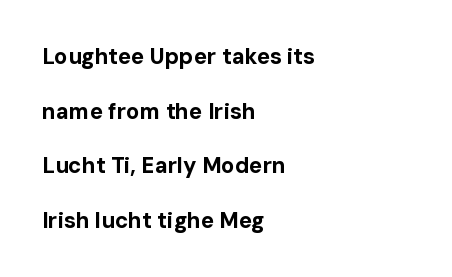
It's the straight-up-and-down kind of type. Heft: maximum for text — a bold. In terms of leading, this rendering errs on the spacious side. Nobody drew a line under any word here. Teacher's note: observe the even left margin — that is flush-left alignment. Is the letter spacing exaggerated? No — it looks like the ordinary default.
